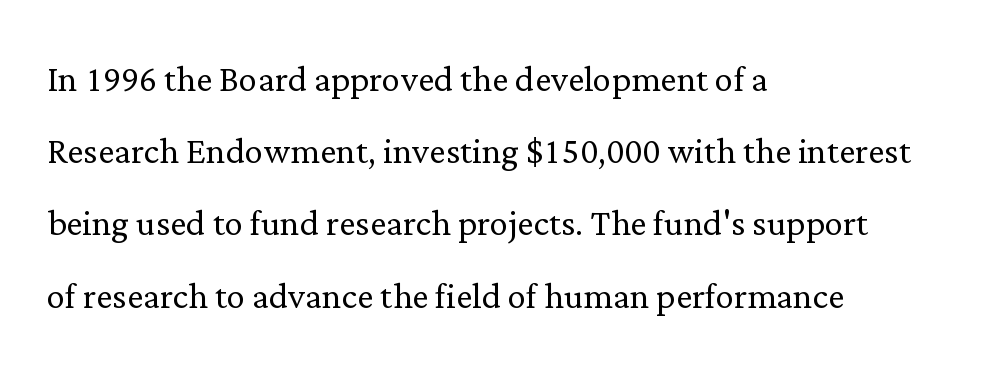
The image shows 46 px light serif type, upright; set left-aligned, normal line spacing (1.57x), normal letter spacing, not underlined; low stroke contrast and a medium x-height.
